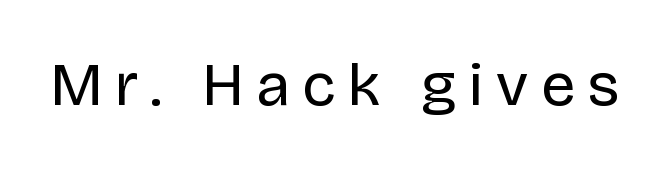
No italicization has been applied; the sample stays upright. This rendering features lettering with no underline. Letterform terminals end flat and unadorned throughout the passage. The characters are drawn with everyday or finer stroke widths. Does extra space separate the letters? Yes, quite a lot of it. Spacing verdict: proportional, widths tailored to each character.
